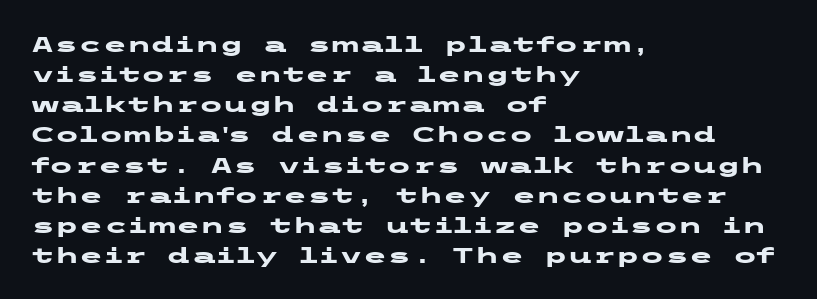
The paragraph shown leans on its left margin. This block has exactly the height ordinary leading produces. Italic: no, the glyphs are upright roman. The baseline area is clear.
